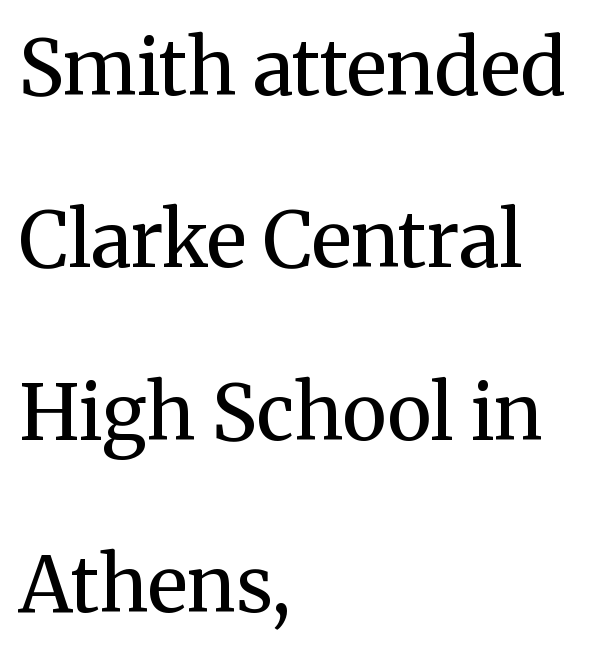
{"serif": "yes", "italic": "no", "bold": "no", "weight": "regular", "width": "normal", "stroke_contrast": "medium", "x_height": "medium", "monospaced": "no", "underline": "no", "align": "left", "line_spacing": "loose", "line_spacing_ratio": 2.24, "letter_spacing": "normal", "letter_spacing_em": 0.0, "glyph_px": 77}
